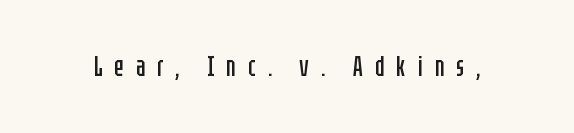
Q: Is the text bold? A: No.
Q: Is the text italic (slanted)? A: No, it is upright.
Q: Is the typeface a serif or a sans-serif typeface? A: Sans-serif.
Q: Is the text underlined? A: No.
Q: Is the spacing between letters normal or unusually wide? A: Unusually wide.
Q: Width (condensed, normal, or wide)? A: Condensed.
Q: Stroke contrast? A: Low.
Q: x-height? A: Large.
Q: Monospaced? A: No.
